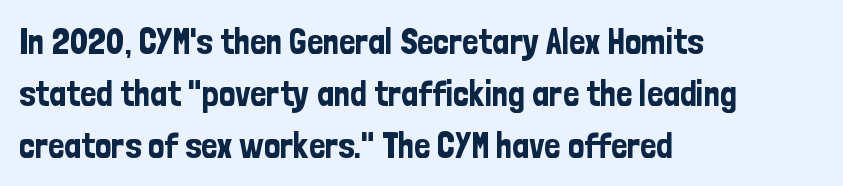
The image shows 36 px condensed sans-serif type, upright; set left-aligned, normal line spacing (1.44x), normal letter spacing, not underlined; low stroke contrast and a medium x-height.
